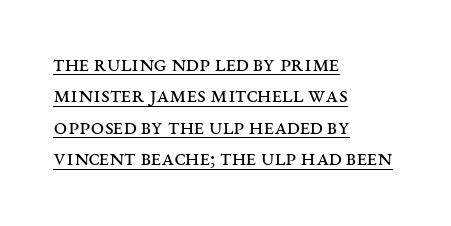
Visually the block forms a straight wall on the left and a jagged coastline on the right. The typography opts for an upright posture over an oblique one. The letterforms sit at book weight or below. Nobody touched the tracking dial on this one.
